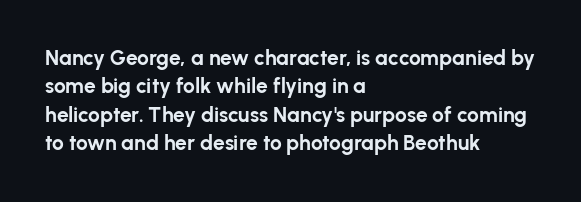
The image shows 21 px bold type, upright; set left-aligned, normal line spacing (1.35x), normal letter spacing, not underlined.
